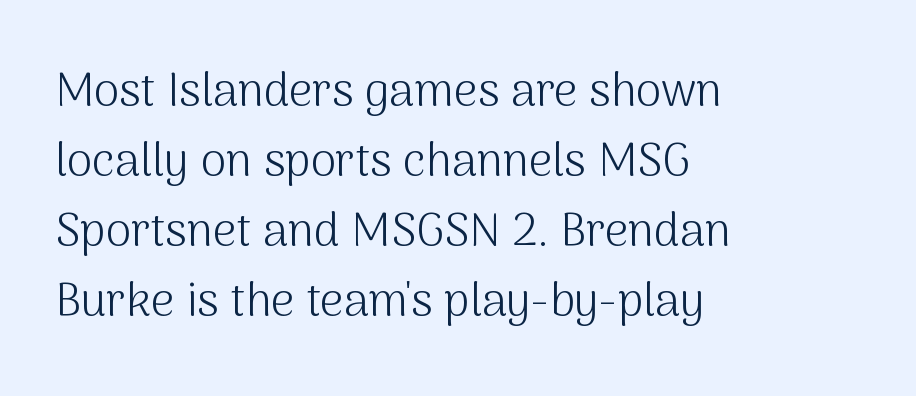
{"serif": "no", "italic": "no", "bold": "no", "weight": "light", "width": "normal", "stroke_contrast": "medium", "x_height": "medium", "monospaced": "no", "underline": "no", "align": "left", "line_spacing": "normal", "line_spacing_ratio": 1.52, "letter_spacing": "normal", "letter_spacing_em": 0.0, "glyph_px": 46}
